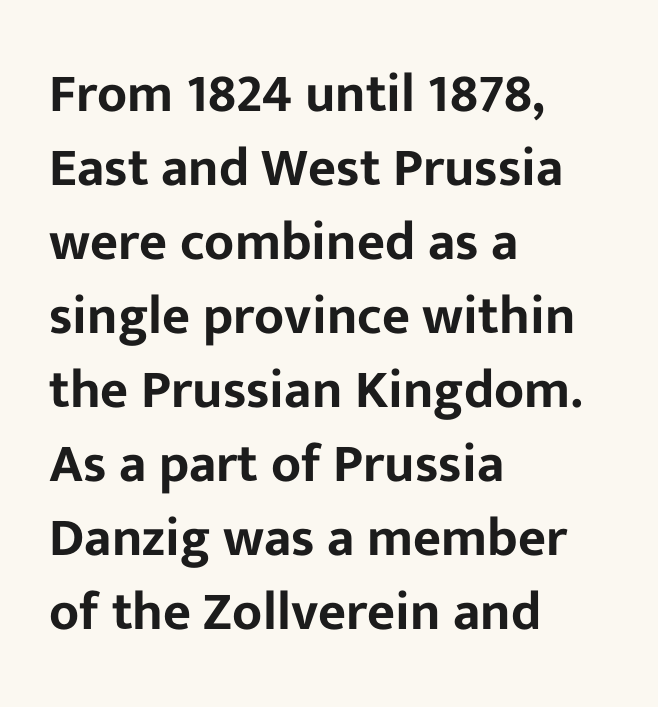
The image shows 54 px sans-serif type, upright; set left-aligned, normal line spacing (1.37x), normal letter spacing, not underlined; low stroke contrast and a medium x-height.
